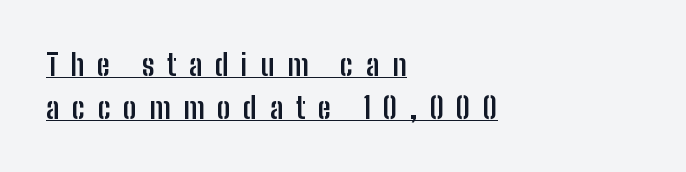
{"serif": "no", "italic": "no", "bold": "yes", "weight": "semibold", "width": "condensed", "stroke_contrast": "low", "x_height": "medium", "monospaced": "no", "underline": "yes", "align": "left", "line_spacing": "normal", "line_spacing_ratio": 1.43, "letter_spacing": "wide", "letter_spacing_em": 0.42, "glyph_px": 30}
